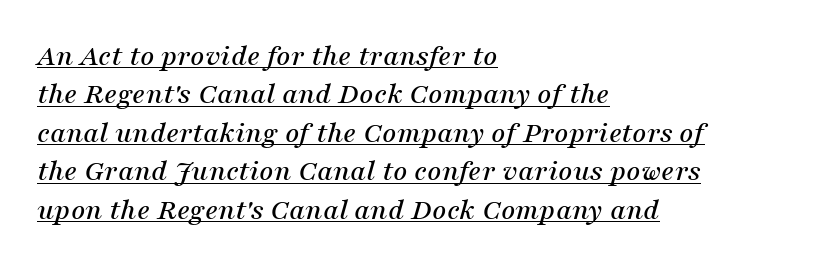
{"serif": "yes", "italic": "yes", "lean": "right", "slant_degrees": 16, "width": "normal", "stroke_contrast": "medium", "x_height": "medium", "monospaced": "no", "underline": "yes", "align": "left", "line_spacing_ratio": 1.24, "letter_spacing": "normal", "letter_spacing_em": 0.0, "glyph_px": 31}
